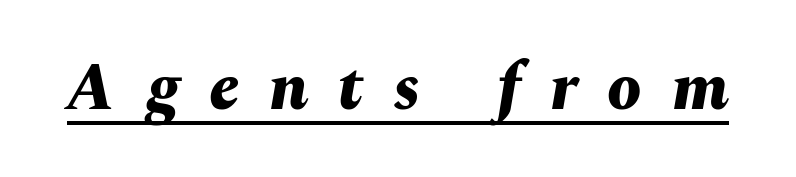
Q: Is the text bold? A: Yes.
Q: Is the text italic (slanted)? A: Yes, it leans right by about 10 degrees.
Q: Is the text underlined? A: Yes.
Q: Is the spacing between letters normal or unusually wide? A: Unusually wide.
Q: Width (condensed, normal, or wide)? A: Normal.
Q: Stroke contrast? A: Medium.
Q: x-height? A: Medium.
Q: Monospaced? A: No.
